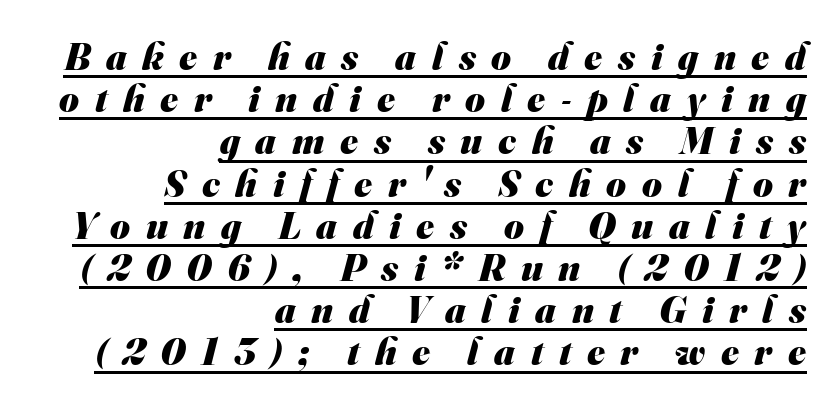
Q: Is the text bold? A: Yes.
Q: Is the typeface a serif or a sans-serif typeface? A: Sans-serif.
Q: Is the text underlined? A: Yes.
Q: How is the paragraph aligned? A: Right-aligned.
Q: Is the spacing between letters normal or unusually wide? A: Unusually wide.
Q: Is the spacing between lines tight, normal or loose? A: Tight.
Q: Width (condensed, normal, or wide)? A: Normal.
Q: Stroke contrast? A: Medium.
Q: x-height? A: Small.
Q: Monospaced? A: No.
